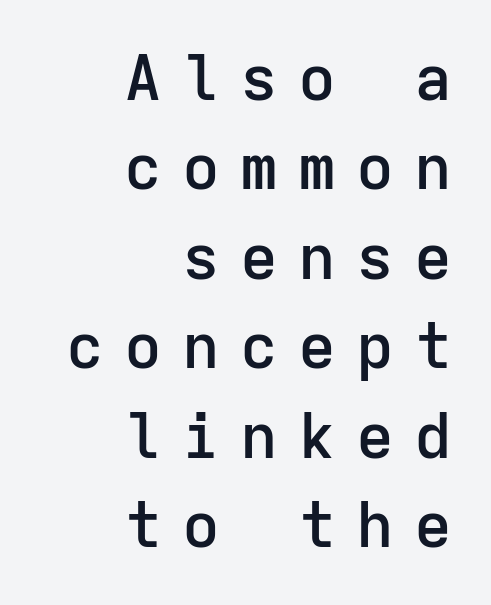
Rendered with straight, roman letterforms. Examine the stroke ends and you'll find no serifs. Does the weight exceed regular? Yes, but only to semibold. A flush-right, rag-left setting is used for this passage. Words float on clear page, feet unadorned.
